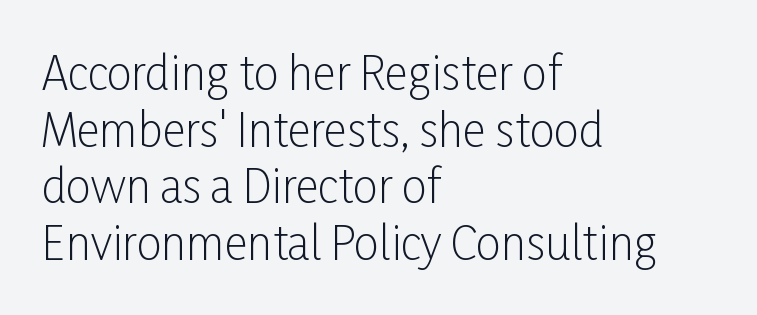
Q: Is the text bold? A: No.
Q: Is the text italic (slanted)? A: No, it is upright.
Q: Is the typeface a serif or a sans-serif typeface? A: Sans-serif.
Q: Is the text underlined? A: No.
Q: How is the paragraph aligned? A: Left-aligned.
Q: Is the spacing between letters normal or unusually wide? A: Normal.
Q: Is the spacing between lines tight, normal or loose? A: Normal.
Q: Width (condensed, normal, or wide)? A: Condensed.
Q: Stroke contrast? A: Low.
Q: x-height? A: Medium.
Q: Monospaced? A: No.
